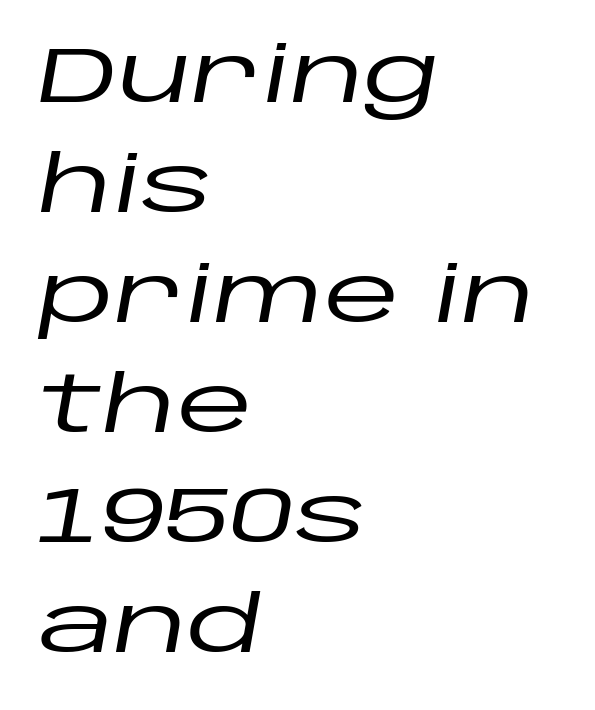
Q: Is the text italic (slanted)? A: Yes, it leans right by about 10 degrees.
Q: Is the text underlined? A: No.
Q: How is the paragraph aligned? A: Left-aligned.
Q: Is the spacing between letters normal or unusually wide? A: Normal.
Q: Is the spacing between lines tight, normal or loose? A: Normal.
Q: Width (condensed, normal, or wide)? A: Wide.
Q: Stroke contrast? A: Low.
Q: x-height? A: Large.
Q: Monospaced? A: No.
